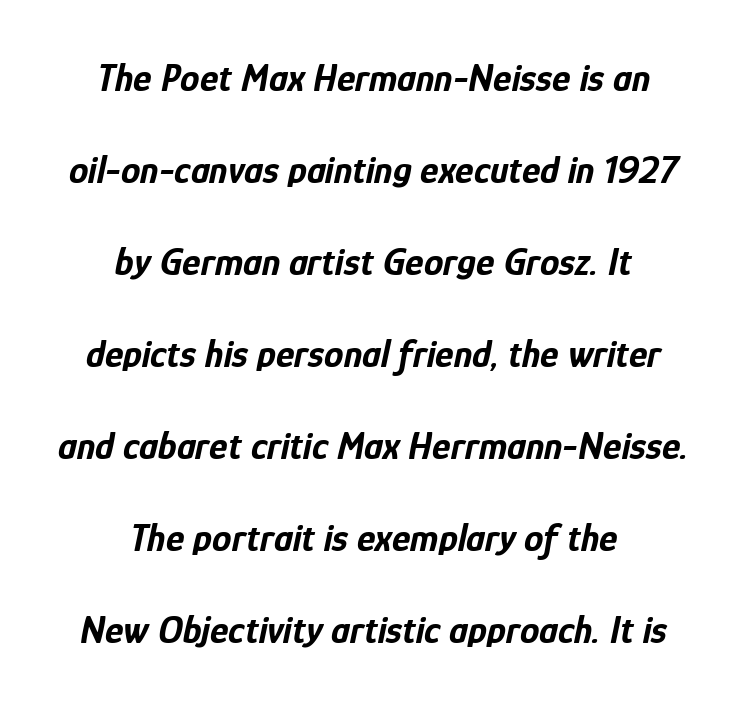
Airy leading. The face used here is rendered with its standard letterfit. Looks like regular typesetting: each glyph gets only the width it needs. Would a proofreader flag this as italicized? Yes. The face used here has the dense, thick strokes of a bold.
